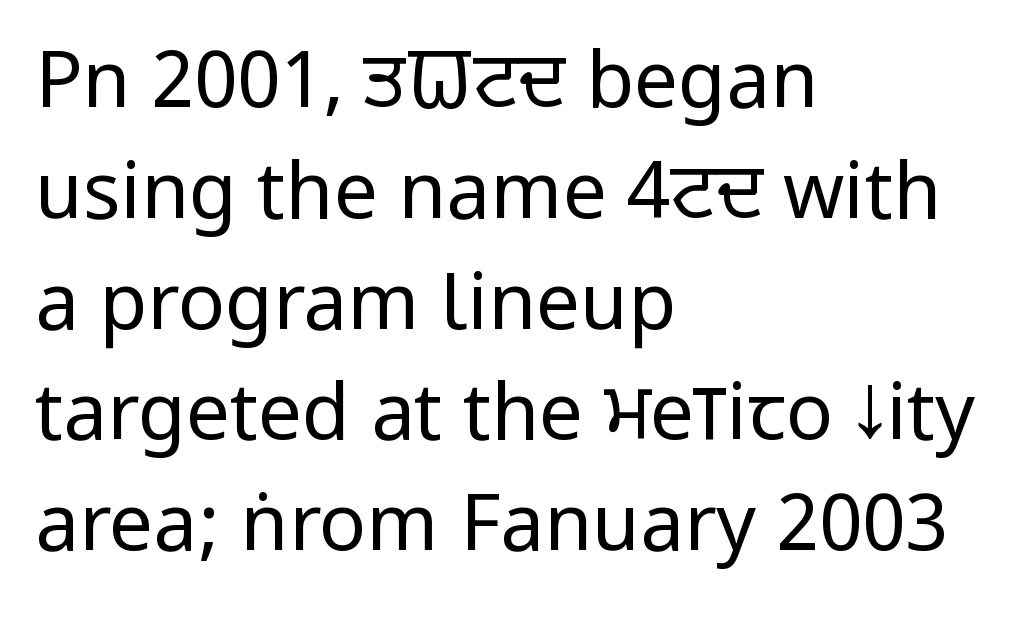
If you measured baseline to baseline, you'd find a middling distance. The gaps between neighbouring characters are ordinary and unremarkable. The weight tops out at a normal text grade. The space directly below the letters is spotless. The typography opts for an upright posture over an oblique one.
